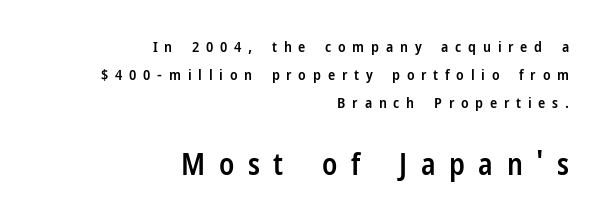
The image shows 30 px semibold, condensed sans-serif type, upright; set right-aligned, line spacing 1.86x, unusually wide letter spacing (+0.45 em), not underlined; the second (bottom) block is 2.0x larger; low stroke contrast and a medium x-height.
